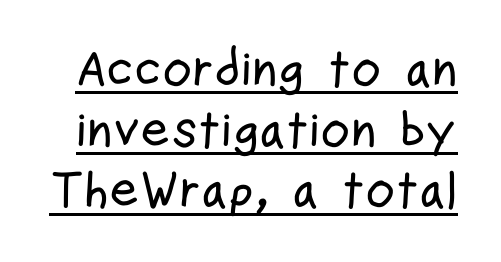
Q: Is the text italic (slanted)? A: No, it is upright.
Q: Is the typeface a serif or a sans-serif typeface? A: Sans-serif.
Q: Is the text underlined? A: Yes.
Q: Is the spacing between letters normal or unusually wide? A: Normal.
Q: Width (condensed, normal, or wide)? A: Condensed.
Q: Stroke contrast? A: Low.
Q: x-height? A: Medium.
Q: Monospaced? A: No.
